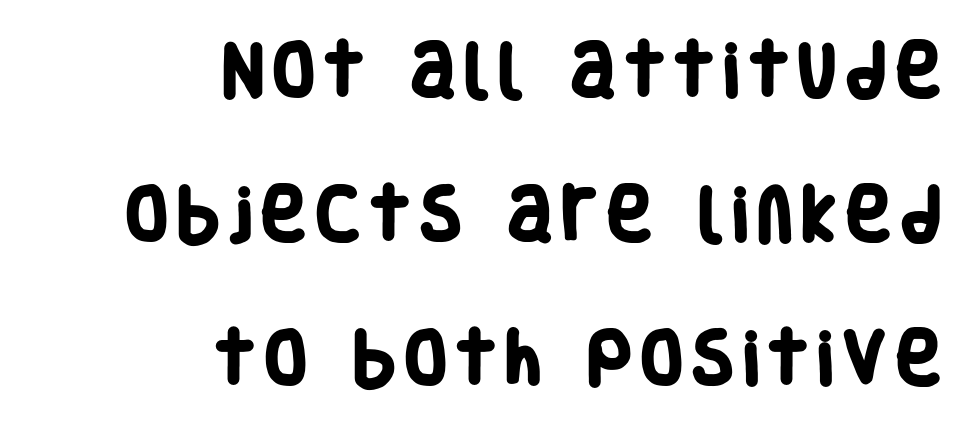
Q: Is the text bold? A: Yes.
Q: Is the typeface a serif or a sans-serif typeface? A: Sans-serif.
Q: Is the text underlined? A: No.
Q: How is the paragraph aligned? A: Right-aligned.
Q: Is the spacing between lines tight, normal or loose? A: Loose.
Q: Width (condensed, normal, or wide)? A: Condensed.
Q: Stroke contrast? A: Low.
Q: x-height? A: Large.
Q: Monospaced? A: No.
